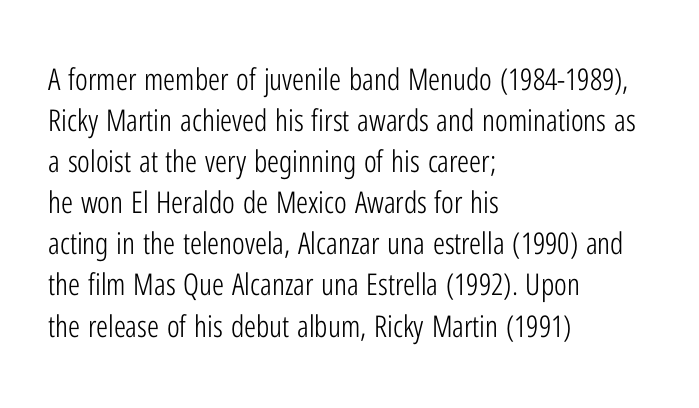
Q: Is the text bold? A: No.
Q: Is the text italic (slanted)? A: No, it is upright.
Q: Is the typeface a serif or a sans-serif typeface? A: Sans-serif.
Q: Is the text underlined? A: No.
Q: How is the paragraph aligned? A: Left-aligned.
Q: Is the spacing between letters normal or unusually wide? A: Normal.
Q: Is the spacing between lines tight, normal or loose? A: Normal.
Q: Width (condensed, normal, or wide)? A: Condensed.
Q: Stroke contrast? A: Low.
Q: x-height? A: Medium.
Q: Monospaced? A: No.
